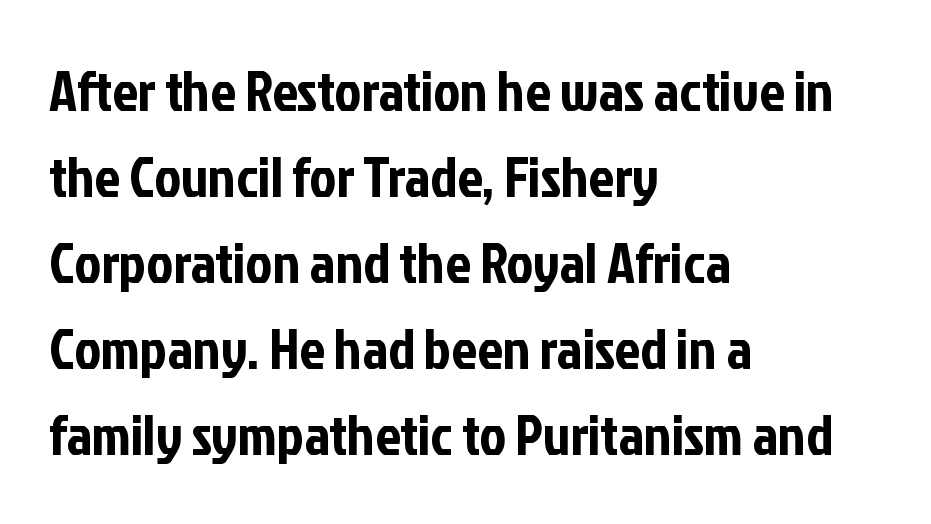
The image shows 57 px condensed sans-serif type, upright; set left-aligned, normal line spacing (1.51x), normal letter spacing, not underlined; low stroke contrast and a medium x-height.
